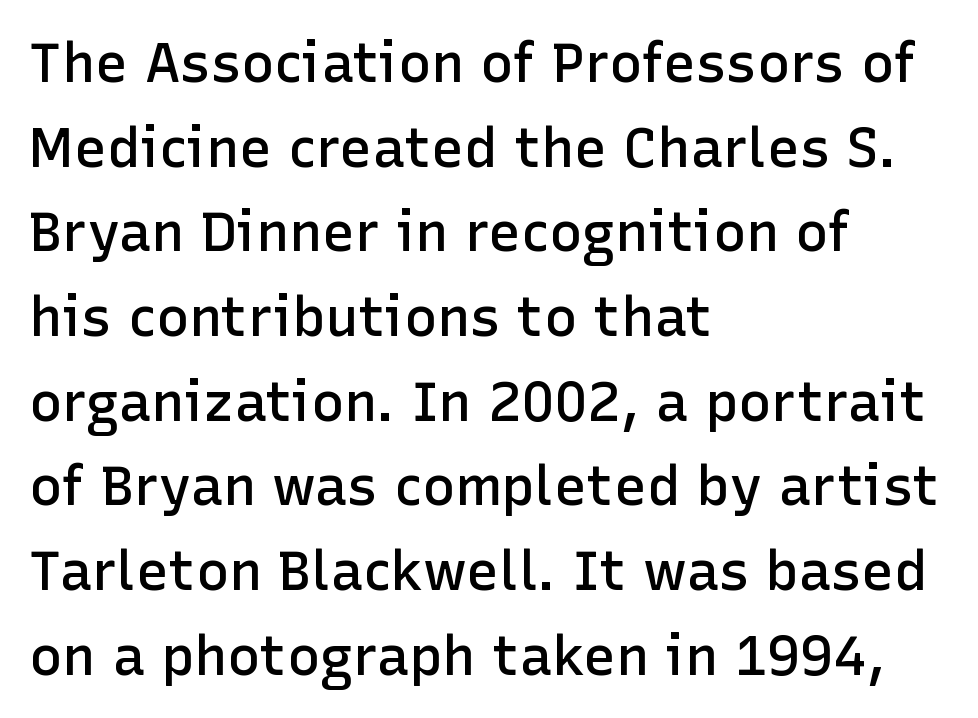
Q: Is the text bold? A: Semi-bold.
Q: Is the text italic (slanted)? A: No, it is upright.
Q: Is the typeface a serif or a sans-serif typeface? A: Sans-serif.
Q: Is the text underlined? A: No.
Q: How is the paragraph aligned? A: Left-aligned.
Q: Is the spacing between letters normal or unusually wide? A: Normal.
Q: Is the spacing between lines tight, normal or loose? A: Normal.
Q: Width (condensed, normal, or wide)? A: Normal.
Q: Stroke contrast? A: Low.
Q: x-height? A: Medium.
Q: Monospaced? A: No.
